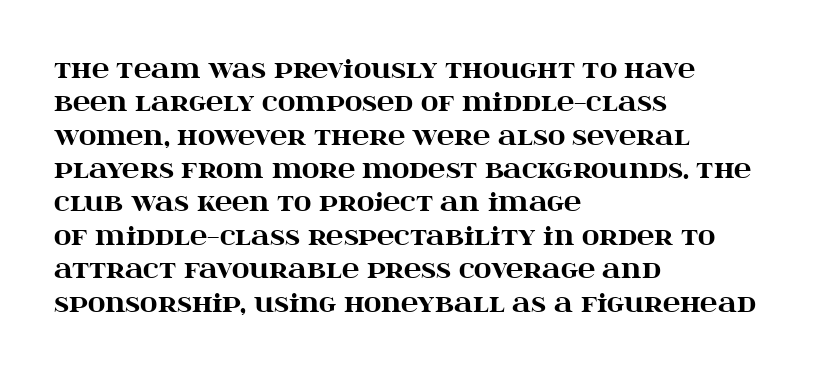
{"italic": "no", "bold": "yes", "underline": "no", "align": "left", "line_spacing": "normal", "line_spacing_ratio": 1.39, "letter_spacing": "normal", "letter_spacing_em": 0.0, "glyph_px": 24}
